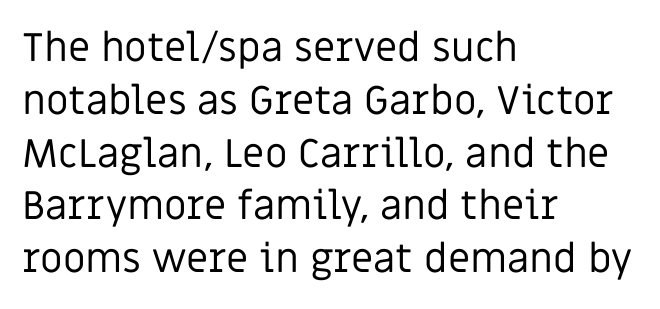
Q: Is the text bold? A: No.
Q: Is the text italic (slanted)? A: No, it is upright.
Q: Is the typeface a serif or a sans-serif typeface? A: Sans-serif.
Q: Is the text underlined? A: No.
Q: How is the paragraph aligned? A: Left-aligned.
Q: Is the spacing between letters normal or unusually wide? A: Normal.
Q: Is the spacing between lines tight, normal or loose? A: Normal.
Q: Width (condensed, normal, or wide)? A: Normal.
Q: Stroke contrast? A: Low.
Q: x-height? A: Large.
Q: Monospaced? A: No.
